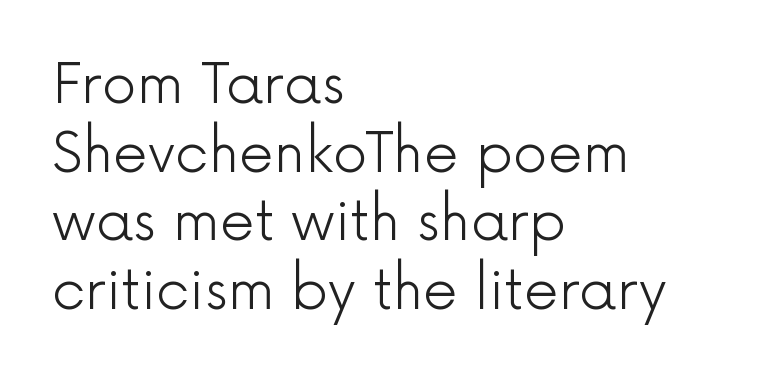
The image shows 55 px light sans-serif type, upright; set left-aligned, normal line spacing (1.25x), normal letter spacing, not underlined; a medium x-height.
